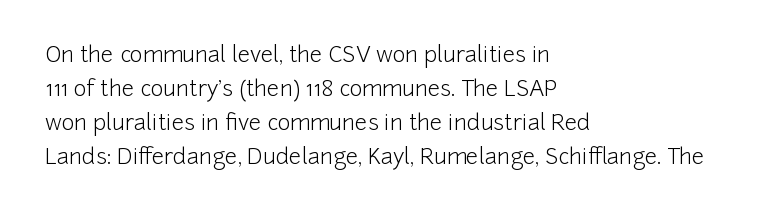
Q: Is the text bold? A: No.
Q: Is the text italic (slanted)? A: No, it is upright.
Q: Is the text underlined? A: No.
Q: How is the paragraph aligned? A: Left-aligned.
Q: Is the spacing between letters normal or unusually wide? A: Normal.
Q: Is the spacing between lines tight, normal or loose? A: Normal.
